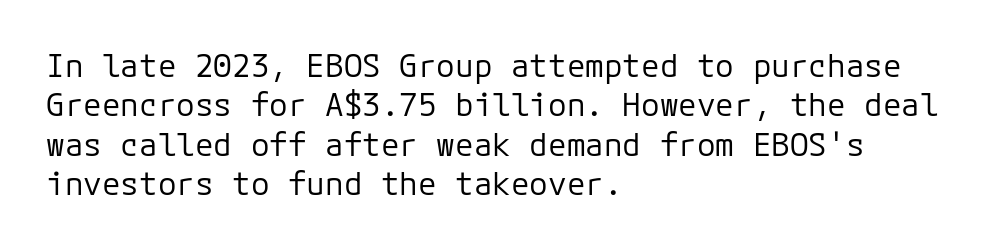
The image shows 31 px regular-weight sans-serif type, upright; set left-aligned, normal line spacing (1.27x), normal letter spacing, not underlined; low stroke contrast and a medium x-height.
